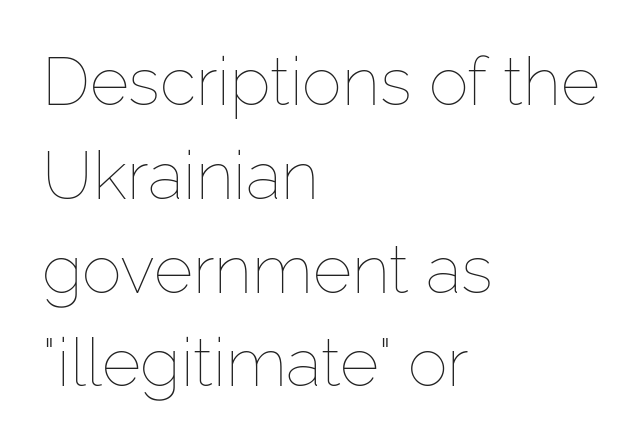
Q: Is the text bold? A: No.
Q: Is the text italic (slanted)? A: No, it is upright.
Q: Is the text underlined? A: No.
Q: How is the paragraph aligned? A: Left-aligned.
Q: Is the spacing between letters normal or unusually wide? A: Normal.
Q: Is the spacing between lines tight, normal or loose? A: Normal.
Q: Width (condensed, normal, or wide)? A: Normal.
Q: Stroke contrast? A: Low.
Q: x-height? A: Medium.
Q: Monospaced? A: No.
